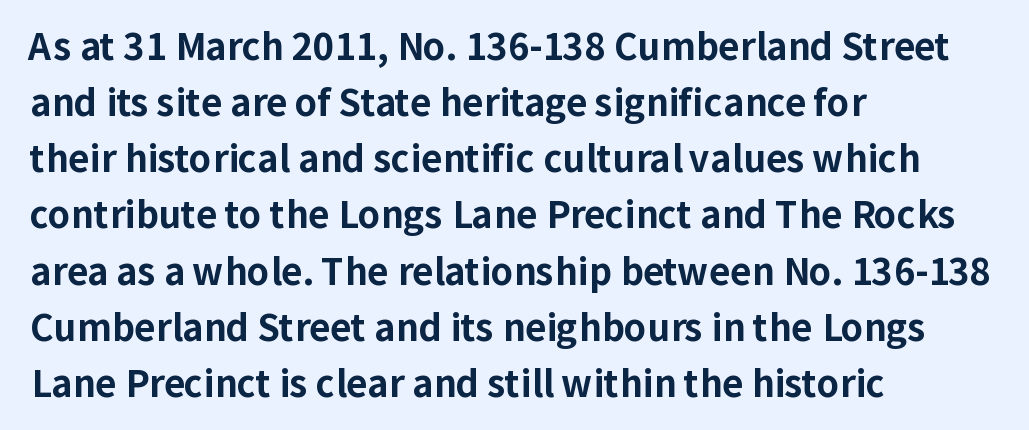
Q: Is the text bold? A: Yes.
Q: Is the text italic (slanted)? A: No, it is upright.
Q: Is the typeface a serif or a sans-serif typeface? A: Sans-serif.
Q: Is the text underlined? A: No.
Q: How is the paragraph aligned? A: Left-aligned.
Q: Is the spacing between letters normal or unusually wide? A: Normal.
Q: Is the spacing between lines tight, normal or loose? A: Normal.
Q: Width (condensed, normal, or wide)? A: Normal.
Q: Stroke contrast? A: Low.
Q: x-height? A: Medium.
Q: Monospaced? A: No.
